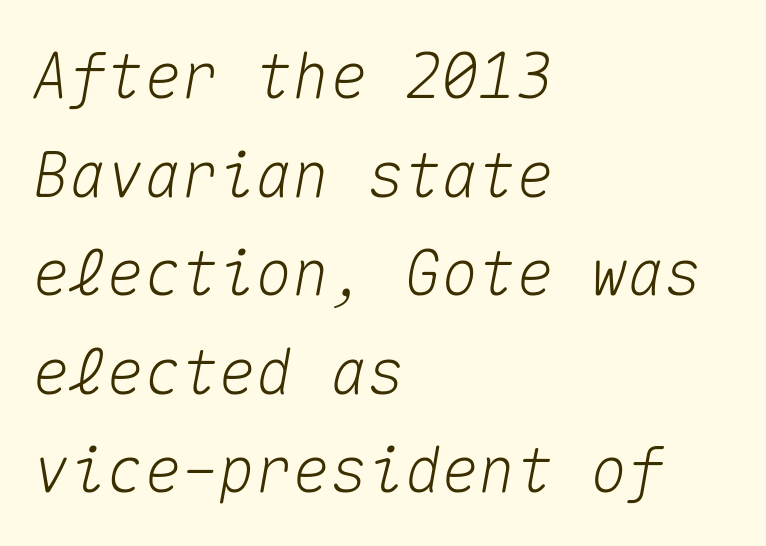
Q: Is the text italic (slanted)? A: Yes, it leans right by about 10 degrees.
Q: Is the text underlined? A: No.
Q: How is the paragraph aligned? A: Left-aligned.
Q: Is the spacing between letters normal or unusually wide? A: Normal.
Q: Is the spacing between lines tight, normal or loose? A: Normal.
Q: Width (condensed, normal, or wide)? A: Normal.
Q: Stroke contrast? A: Medium.
Q: x-height? A: Medium.
Q: Monospaced? A: Yes.
